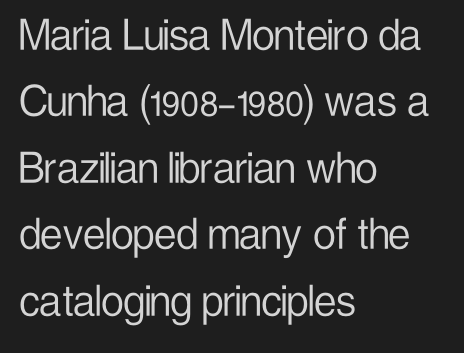
{"serif": "no", "italic": "no", "bold": "no", "weight": "light", "width": "condensed", "stroke_contrast": "low", "x_height": "medium", "monospaced": "no", "underline": "no", "align": "left", "line_spacing": "normal", "line_spacing_ratio": 1.33, "letter_spacing": "normal", "letter_spacing_em": 0.0, "glyph_px": 50}
